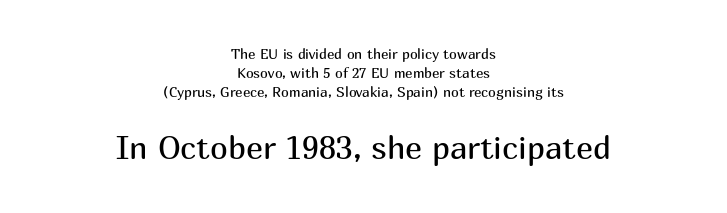
The image shows 32 px regular-weight sans-serif type, upright; set centered, normal line spacing (1.35x), normal letter spacing, not underlined; the second (bottom) block is 2.29x larger; medium stroke contrast and a medium x-height.
